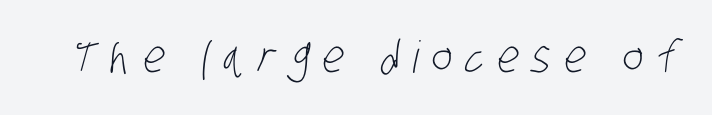
The image shows 44 px light, condensed sans-serif type; set unusually wide letter spacing (+0.3 em), not underlined; low stroke contrast and a large x-height.
